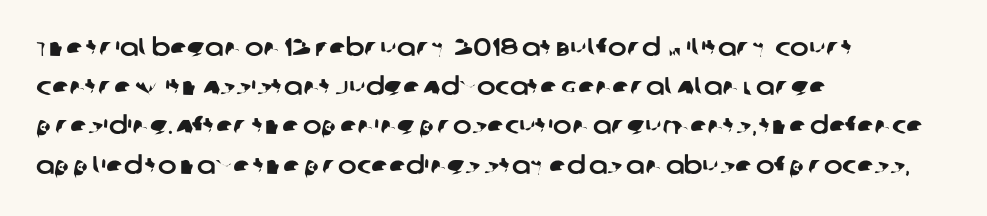
The lines are quadded left. Observe the ordinary spacing: letters are neighbours, not strangers. The string is rendered with underlining switched off. Each new line begins a customary step beneath the previous one.
